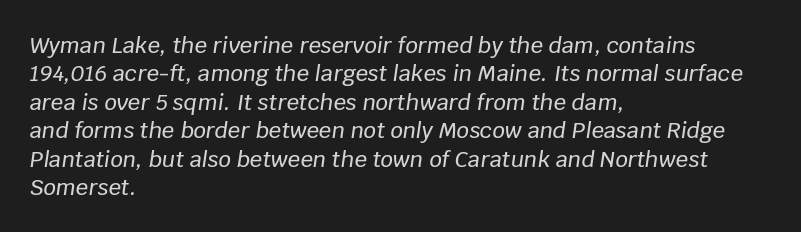
Q: Is the text italic (slanted)? A: Yes, it leans right by about 8 degrees.
Q: Is the text underlined? A: No.
Q: How is the paragraph aligned? A: Left-aligned.
Q: Is the spacing between letters normal or unusually wide? A: Normal.
Q: Is the spacing between lines tight, normal or loose? A: Normal.
